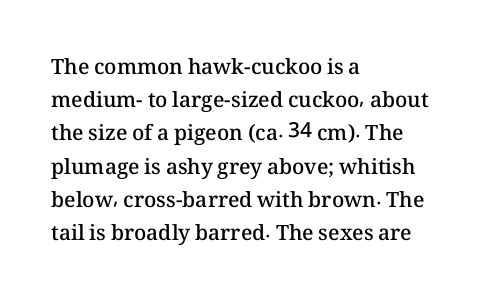
A typesetter would call this zero additional tracking. The foot of each line stays bare and open. Whoever set this chose a conventional vertical rhythm. Short and long lines alike share a common starting point at left. Stems and bowls a touch heavier than normal — semibold. The lettering stays uniformly vertical, giving the passage a roman look.
